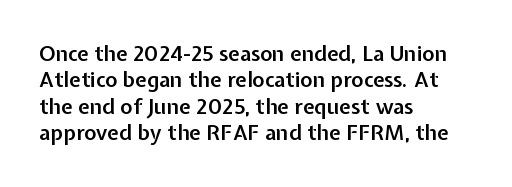
{"italic": "no", "bold": "semi", "underline": "no", "align": "left", "line_spacing": "normal", "line_spacing_ratio": 1.26, "letter_spacing": "normal", "letter_spacing_em": 0.0, "glyph_px": 21}
